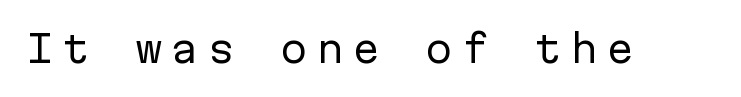
The space beneath each line is pristine and unruled. When letters stand straight like this, we call the style roman or upright. Students, note that the glyphs here are deliberately spaced far apart. Stems and bowls with no extra thickness — not bold. No feet cap the strokes, marking this as sans-serif type. Is this a fixed-width face? Yes — each glyph sits in an identical cell.
